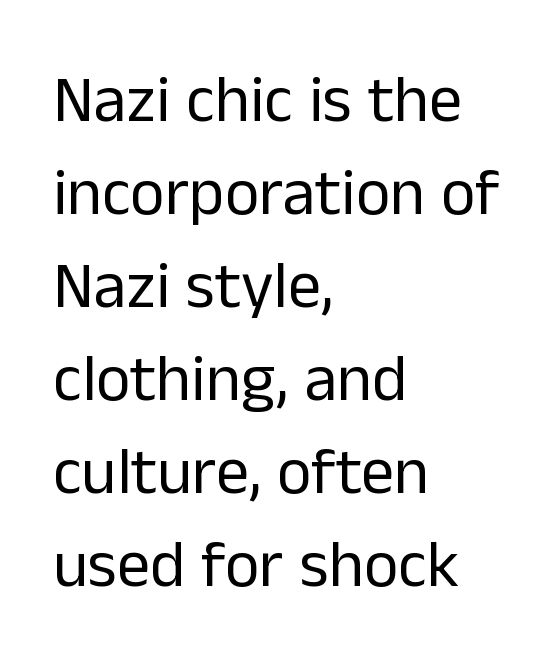
These lines stack with their left ends in a neat column. Do the characters align in a grid? No, the font is proportional. Examine the stroke ends and you'll find no serifs. The font's upright variant was chosen for this text. Regarding leading, the lines here are spaced in the standard way. The string is rendered with underlining switched off.
